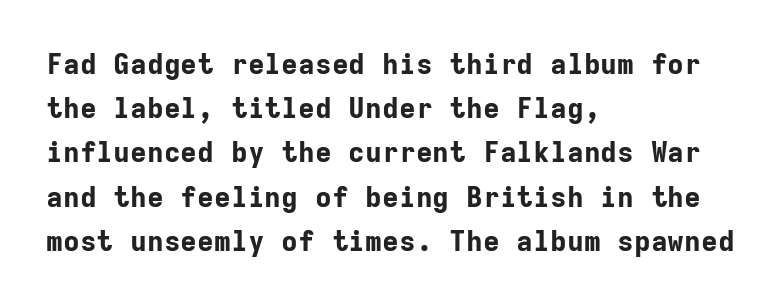
{"serif": "no", "italic": "no", "bold": "yes", "weight": "bold", "width": "normal", "stroke_contrast": "low", "x_height": "medium", "monospaced": "yes", "underline": "no", "align": "left", "line_spacing": "normal", "line_spacing_ratio": 1.58, "letter_spacing": "normal", "letter_spacing_em": 0.0, "glyph_px": 28}
